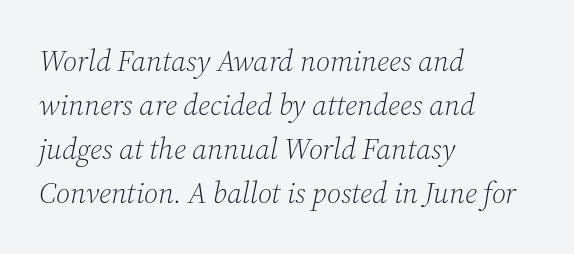
Q: Is the text bold? A: No.
Q: Is the text italic (slanted)? A: Yes, it leans right by about 12 degrees.
Q: Is the typeface a serif or a sans-serif typeface? A: Serif.
Q: Is the text underlined? A: No.
Q: How is the paragraph aligned? A: Left-aligned.
Q: Is the spacing between letters normal or unusually wide? A: Normal.
Q: Is the spacing between lines tight, normal or loose? A: Normal.
Q: Width (condensed, normal, or wide)? A: Normal.
Q: Stroke contrast? A: Medium.
Q: x-height? A: Medium.
Q: Monospaced? A: No.
